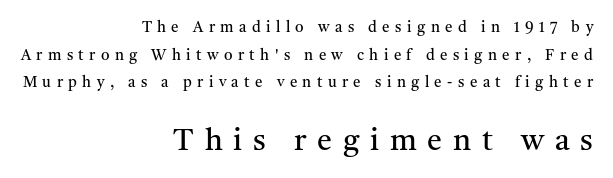
The image shows 30 px regular-weight serif type, upright; set right-aligned, line spacing 1.84x, unusually wide letter spacing (+0.36 em), not underlined; the second (bottom) block is 2.0x larger; medium stroke contrast and a medium x-height.
